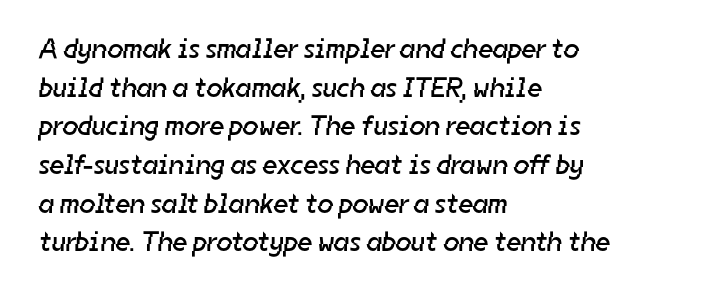
{"serif": "no", "bold": "no", "weight": "regular", "width": "normal", "stroke_contrast": "low", "x_height": "medium", "monospaced": "no", "underline": "no", "align": "left", "line_spacing": "normal", "line_spacing_ratio": 1.38, "letter_spacing": "normal", "letter_spacing_em": 0.0, "glyph_px": 28}
